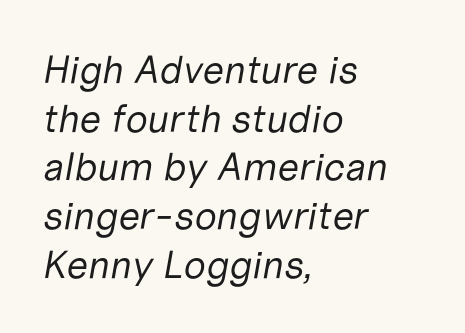
The image shows 39 px regular-weight type, italic (leaning right); set left-aligned, normal line spacing (1.25x), normal letter spacing, not underlined; low stroke contrast and a medium x-height.
